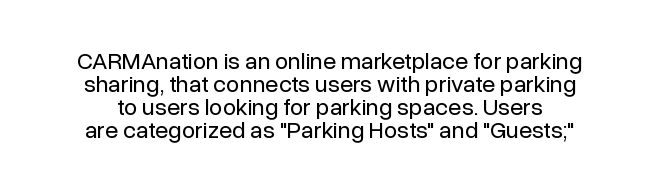
Check under the words: just untouched page. No italicization has been applied; the sample stays upright. Honestly, the rows look squashed on top of each other. Vertical stems look standard width or narrower in stroke. Caption: standard tracking, unaltered.
